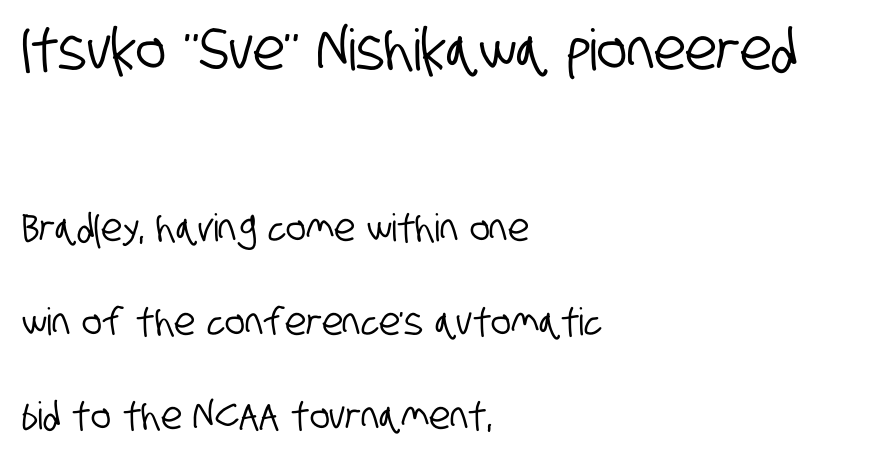
Q: Is the typeface a serif or a sans-serif typeface? A: Sans-serif.
Q: Is the text underlined? A: No.
Q: How is the paragraph aligned? A: Left-aligned.
Q: Is the spacing between letters normal or unusually wide? A: Normal.
Q: Is the spacing between lines tight, normal or loose? A: Loose.
Q: Which block of text is set in a larger size, the first (top) or the second (bottom)? A: The first (top) one.
Q: Width (condensed, normal, or wide)? A: Condensed.
Q: Stroke contrast? A: Low.
Q: x-height? A: Large.
Q: Monospaced? A: No.
